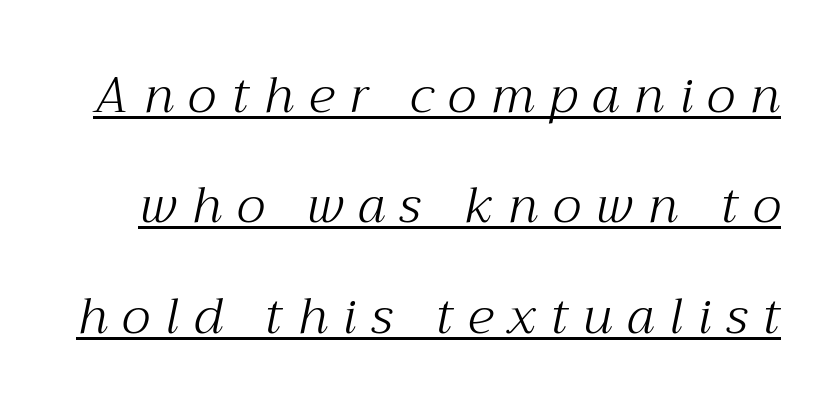
This is underlined copy, the kind a proofreader might mark for attention. Compared with typical body copy, the letter spacing here is much looser. Varying glyph widths throughout — classic text-font behaviour. Summary of weight: not heavy and not bold. Leading is clearly above the norm, producing a sparse column. Characters are canted at an angle relative to the baseline's perpendicular.
